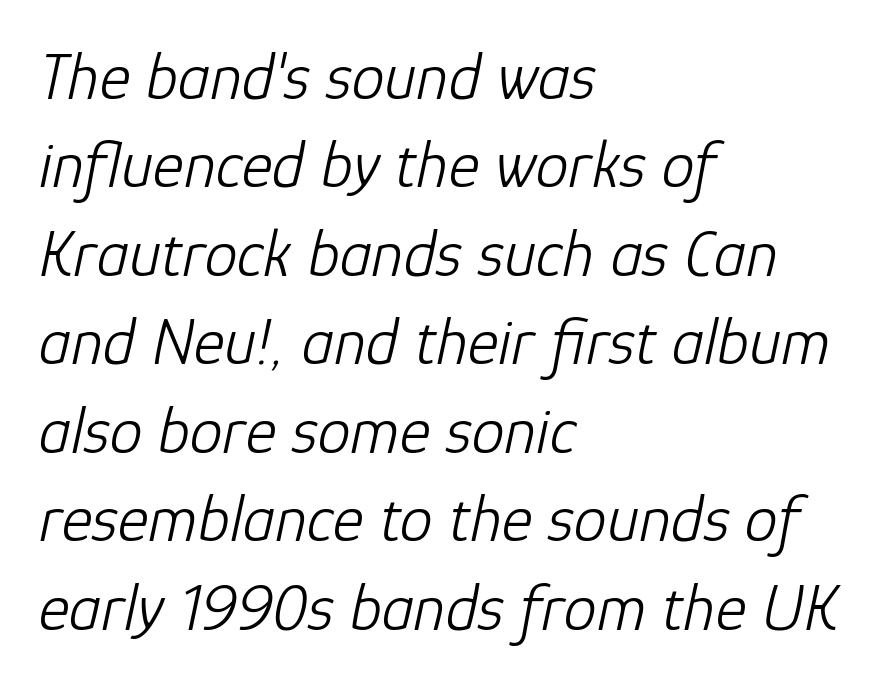
{"italic": "yes", "lean": "right", "slant_degrees": 12, "bold": "no", "weight": "light", "width": "normal", "stroke_contrast": "low", "x_height": "medium", "monospaced": "no", "underline": "no", "align": "left", "line_spacing": "normal", "line_spacing_ratio": 1.34, "letter_spacing": "normal", "letter_spacing_em": 0.0, "glyph_px": 66}
